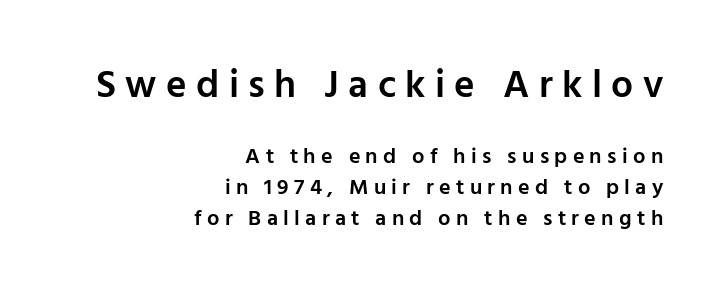
How heavy is the stroke? Medium-heavy — a semibold, shy of bold. How are the letters spaced? Widely, with obvious added tracking. Casual observation: everything's shoved over to the right. Nobody drew a line under any word here. This sample uses a sans-serif face.
